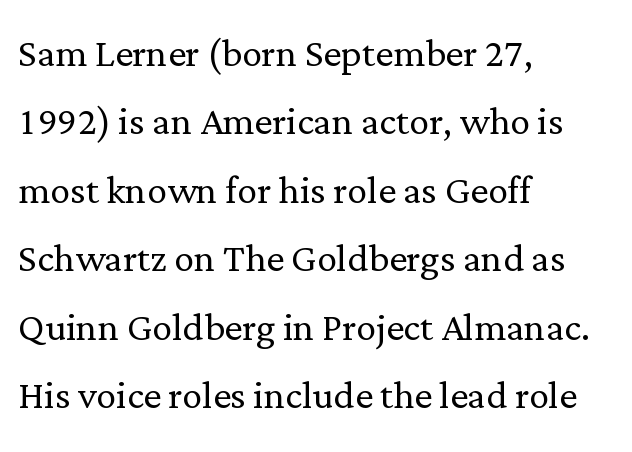
{"serif": "yes", "italic": "no", "bold": "no", "weight": "light", "width": "normal", "stroke_contrast": "low", "x_height": "medium", "monospaced": "no", "underline": "no", "align": "left", "line_spacing": "normal", "line_spacing_ratio": 1.37, "letter_spacing": "normal", "letter_spacing_em": 0.0, "glyph_px": 50}
